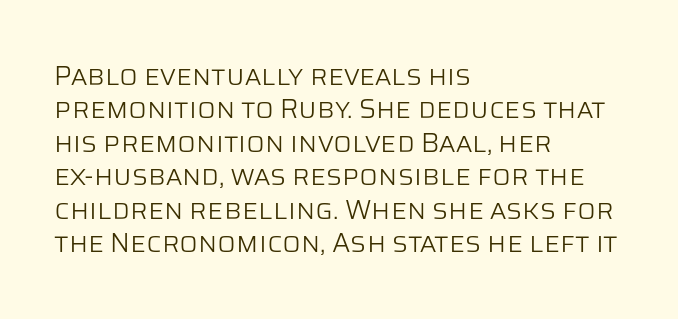
The image shows 27 px text type, upright; set left-aligned, line spacing 1.24x, normal letter spacing, not underlined.
